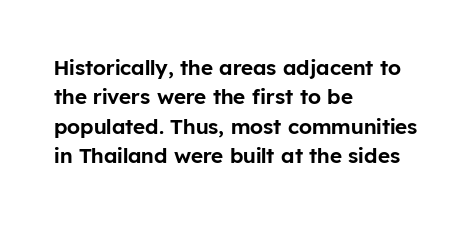
If you drew a ruler down the left edge, every line would touch it. The foot of each line stays bare and open. What's the leading like? Ordinary, nothing unusual. The axis of the letterforms is exactly vertical. Observe the ordinary spacing: letters are neighbours, not strangers.
